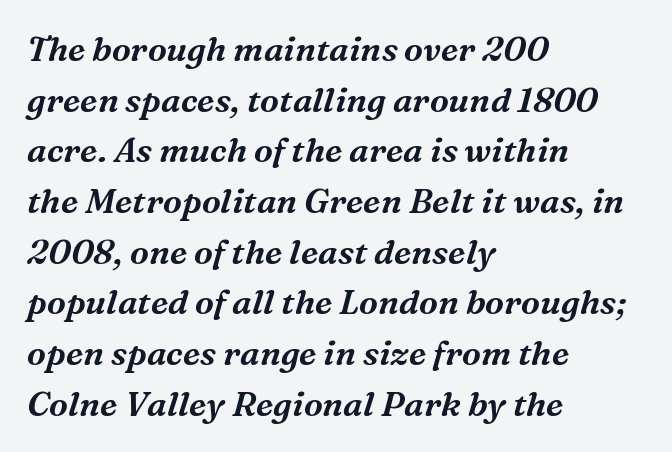
The image shows 34 px serif type, italic (leaning right); set left-aligned, normal line spacing (1.49x), normal letter spacing, not underlined; medium stroke contrast and a medium x-height.
